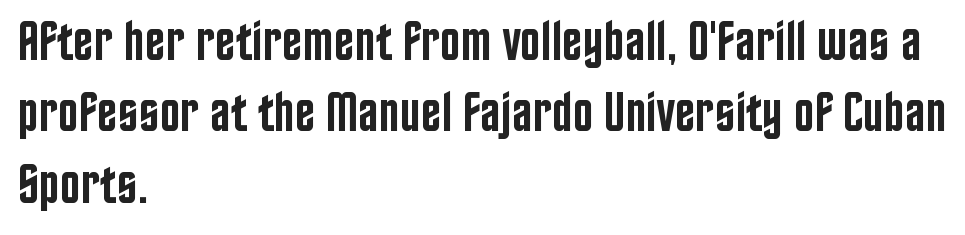
This sample has the flowing, uneven cadence of proportional lettering. Reading down the column, the eye jumps a familiar distance to each next line. Look at the tracking — it's just the regular setting, nothing added. Honestly, there is no underline to notice here at all. These lines stack with their left ends in a neat column. The lettering holds an erect, upright posture throughout.
